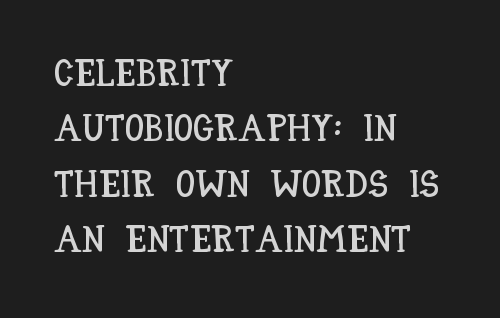
{"italic": "no", "width": "condensed", "stroke_contrast": "low", "x_height": "large", "monospaced": "no", "underline": "no", "align": "left", "line_spacing": "normal", "line_spacing_ratio": 1.46, "letter_spacing": "normal", "letter_spacing_em": 0.0, "glyph_px": 38}
